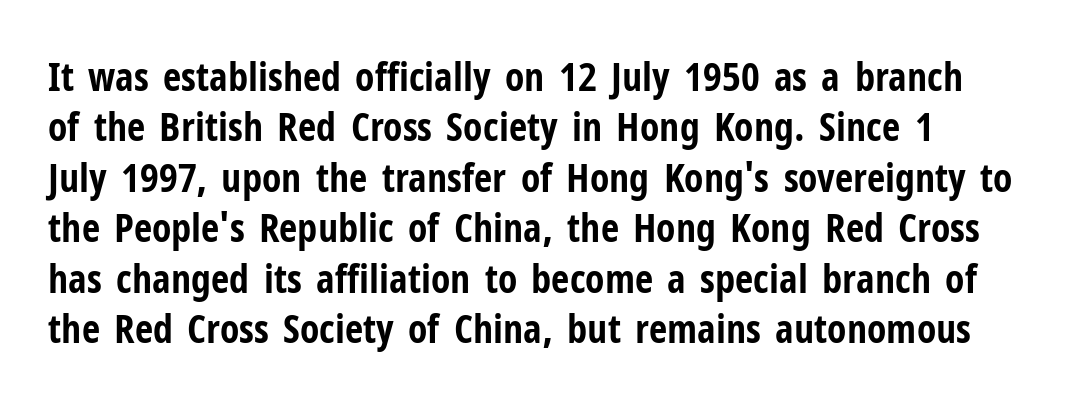
Q: Is the text bold? A: Yes.
Q: Is the text italic (slanted)? A: No, it is upright.
Q: Is the typeface a serif or a sans-serif typeface? A: Sans-serif.
Q: Is the text underlined? A: No.
Q: How is the paragraph aligned? A: Left-aligned.
Q: Is the spacing between letters normal or unusually wide? A: Normal.
Q: Is the spacing between lines tight, normal or loose? A: Normal.
Q: Width (condensed, normal, or wide)? A: Condensed.
Q: Stroke contrast? A: Low.
Q: x-height? A: Medium.
Q: Monospaced? A: No.
